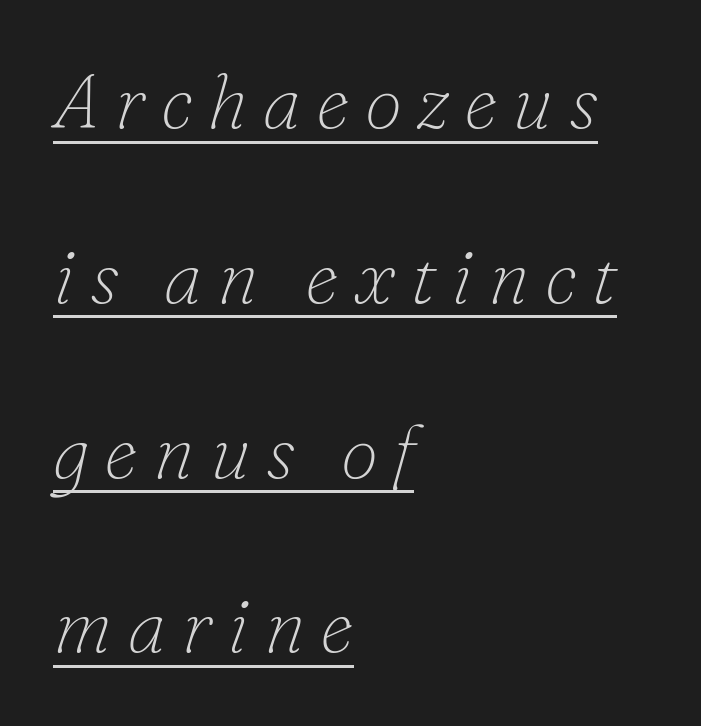
The image shows 76 px thin serif type, italic (leaning right); set left-aligned, loose line spacing (2.3x), unusually wide letter spacing (+0.2 em), underlined; low stroke contrast and a small x-height.
